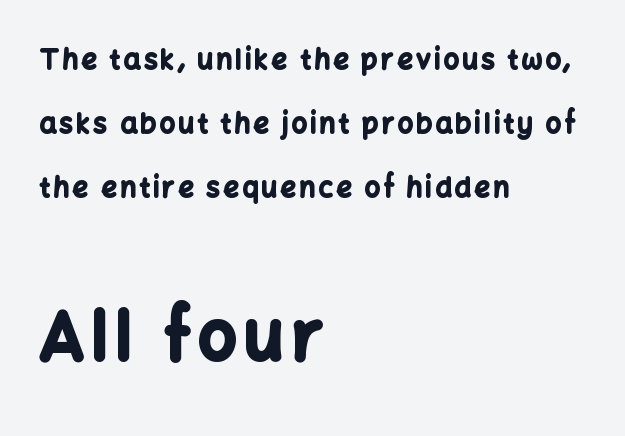
Block two is the big one; block one sits smaller above it. The letters advance in unequal steps, a hallmark of proportional type. You'd pick this weight for a headline — it's a proper bold. A bare baseline throughout the passage. When letters stand straight like this, we call the style roman or upright. Is the block centered? No — it sits flush against the left margin.
